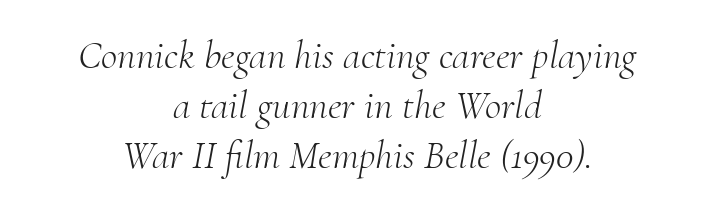
The leading is moderate, giving the passage an even texture. Look at the tracking — it's just the regular setting, nothing added. Every row of glyphs is offset so its center matches the block's center. Type without underlining. This is not heavy type; no bold has been used. Unlike a clean sans, this face finishes its strokes with serifs.
